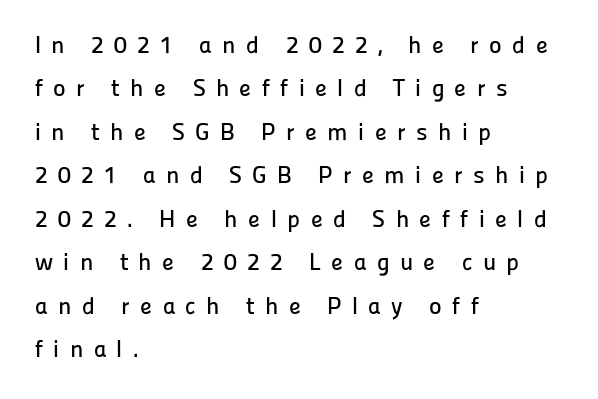
The image shows 24 px text type, upright; set left-aligned, line spacing 1.81x, unusually wide letter spacing (+0.43 em), not underlined.
